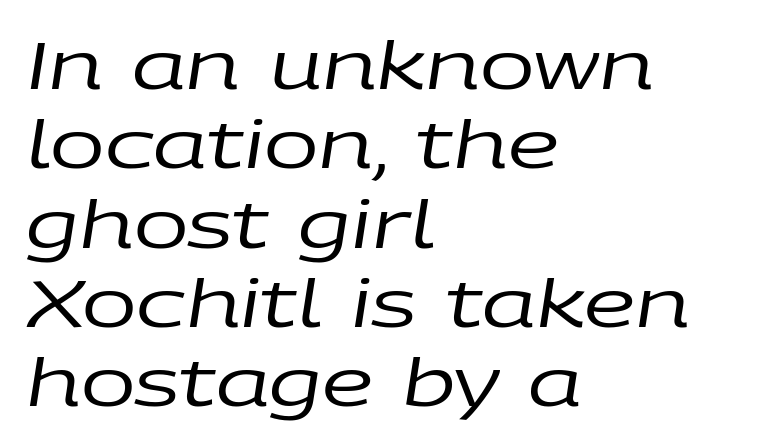
Q: Is the text bold? A: No.
Q: Is the text italic (slanted)? A: Yes, it leans right by about 9 degrees.
Q: Is the text underlined? A: No.
Q: How is the paragraph aligned? A: Left-aligned.
Q: Is the spacing between letters normal or unusually wide? A: Normal.
Q: Width (condensed, normal, or wide)? A: Wide.
Q: Stroke contrast? A: Low.
Q: x-height? A: Large.
Q: Monospaced? A: No.
